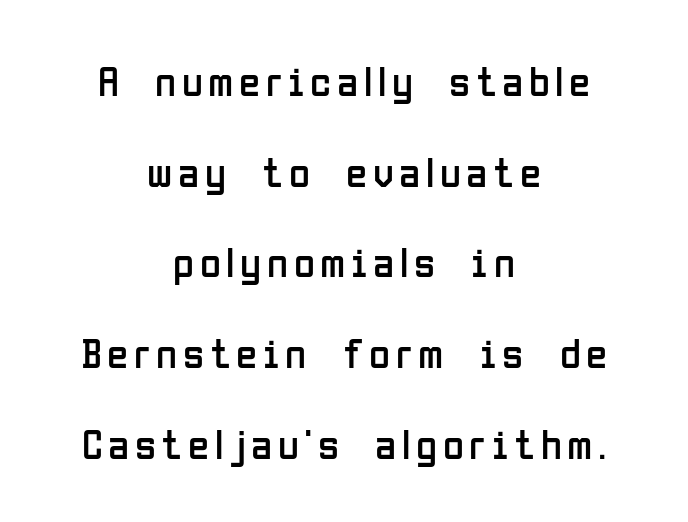
The image shows 43 px regular-weight, condensed sans-serif type, upright; set centered, loose line spacing (2.11x), not underlined; low stroke contrast and a medium x-height.
